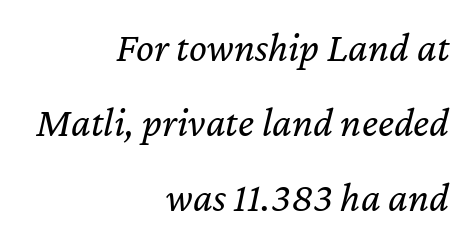
{"italic": "yes", "lean": "right", "slant_degrees": 12, "bold": "no", "weight": "regular", "width": "normal", "stroke_contrast": "low", "x_height": "medium", "monospaced": "no", "underline": "no", "align": "right", "line_spacing_ratio": 1.79, "letter_spacing": "normal", "letter_spacing_em": 0.0, "glyph_px": 42}
